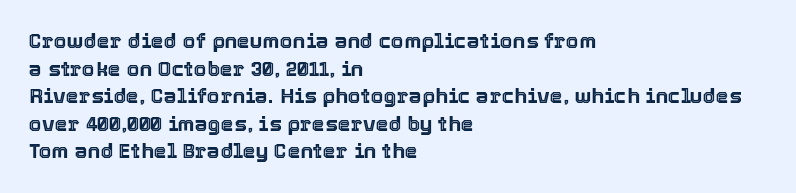
Line starts are locked; line ends wander. Leading matches the norm, producing a regular column. Characters remain perfectly vertical along every line. The area under the type is left untouched. Caption: standard tracking, unaltered.
